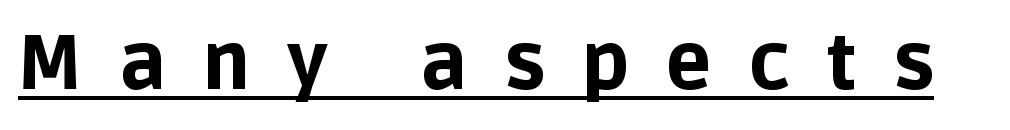
Q: Is the text bold? A: Yes.
Q: Is the text italic (slanted)? A: No, it is upright.
Q: Is the typeface a serif or a sans-serif typeface? A: Sans-serif.
Q: Is the text underlined? A: Yes.
Q: Is the spacing between letters normal or unusually wide? A: Unusually wide.
Q: Width (condensed, normal, or wide)? A: Normal.
Q: Stroke contrast? A: Low.
Q: x-height? A: Large.
Q: Monospaced? A: No.
